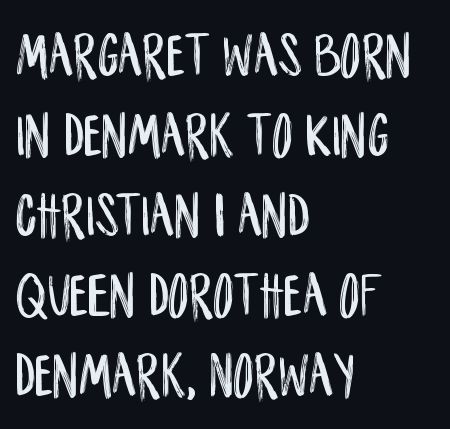
Q: Is the text italic (slanted)? A: No, it is upright.
Q: Is the typeface a serif or a sans-serif typeface? A: Sans-serif.
Q: Is the text underlined? A: No.
Q: How is the paragraph aligned? A: Left-aligned.
Q: Is the spacing between letters normal or unusually wide? A: Normal.
Q: Is the spacing between lines tight, normal or loose? A: Normal.
Q: Width (condensed, normal, or wide)? A: Condensed.
Q: Stroke contrast? A: Low.
Q: x-height? A: Large.
Q: Monospaced? A: No.
